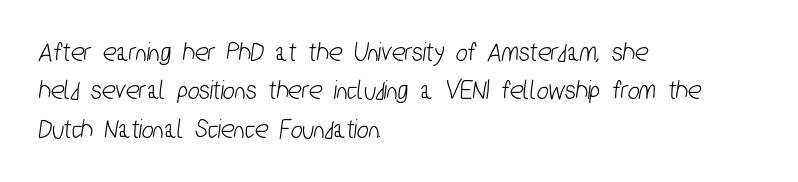
The image shows 28 px condensed sans-serif type; set left-aligned, normal line spacing (1.37x), normal letter spacing, not underlined; low stroke contrast and a medium x-height.
